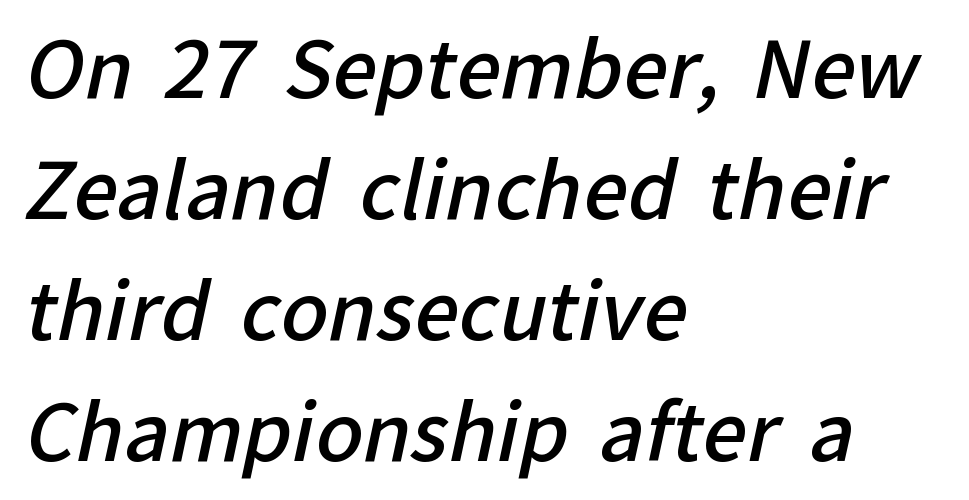
Regarding leading, the lines here are spaced in the standard way. Regarding serifs, this sample does without them. The characters look somewhat weighty, a semibold short of true bold. What stands out about the letter spacing? Nothing — it is the standard amount. You could not count columns in this text — the font is proportionally spaced. Alignment: flush left.
